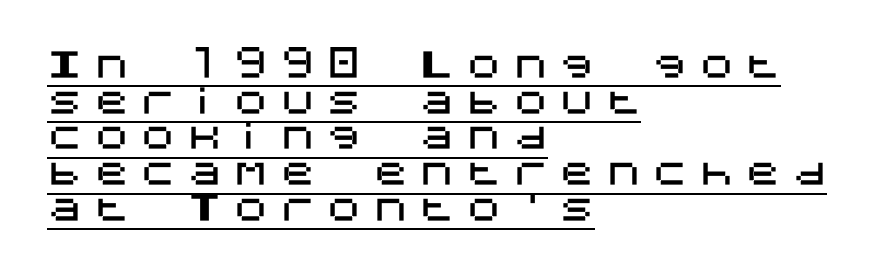
Q: Is the text italic (slanted)? A: No, it is upright.
Q: Is the typeface a serif or a sans-serif typeface? A: Sans-serif.
Q: Is the text underlined? A: Yes.
Q: How is the paragraph aligned? A: Left-aligned.
Q: Is the spacing between letters normal or unusually wide? A: Unusually wide.
Q: Is the spacing between lines tight, normal or loose? A: Tight.
Q: Width (condensed, normal, or wide)? A: Normal.
Q: Stroke contrast? A: Medium.
Q: x-height? A: Large.
